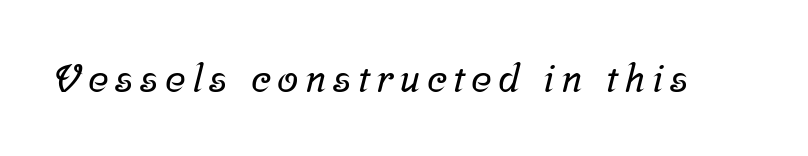
The image shows 39 px text type; set not underlined; low stroke contrast and a medium x-height.
